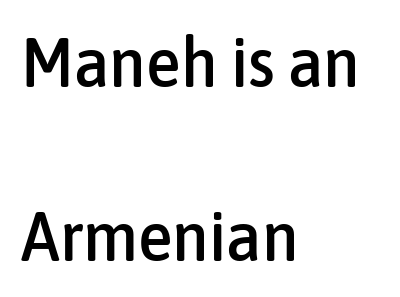
These lines are rendered in a variable-pitch font. Notice how the stems are strictly vertical — no italics here. Type style note: lacks serifs. Does the copy run flush right? No — it runs flush left. The baseline area is clear. This sample trades compactness for vertical openness between lines.
